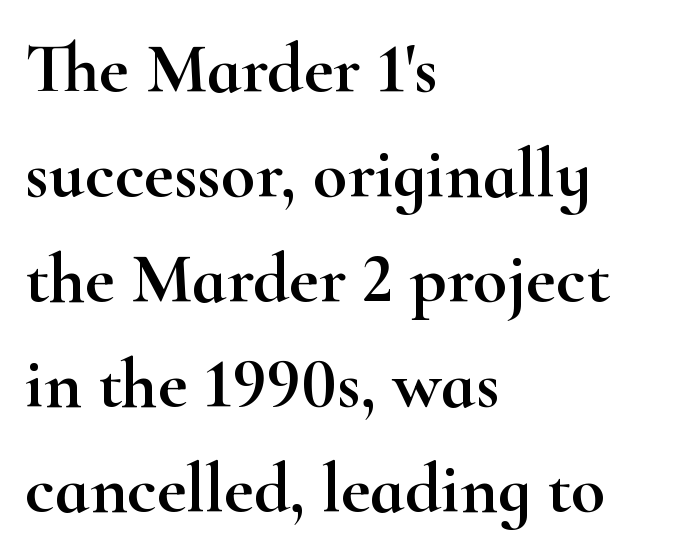
The image shows 71 px wide serif type, upright; set left-aligned, normal line spacing (1.48x), normal letter spacing, not underlined; high stroke contrast and a small x-height.
